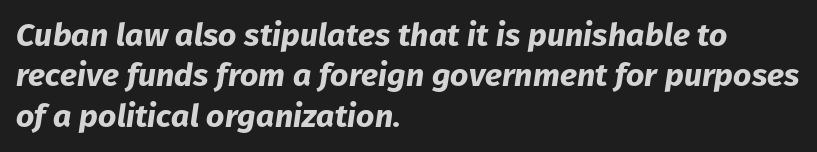
The image shows 32 px bold type, italic (leaning right); set left-aligned, normal line spacing (1.26x), normal letter spacing, not underlined; low stroke contrast and a medium x-height.
